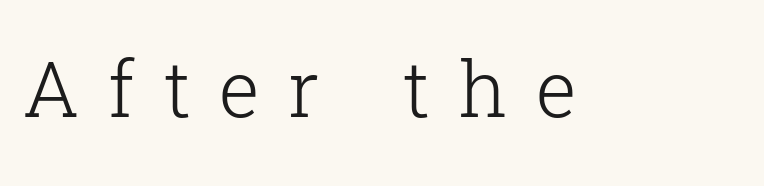
The image shows 77 px light serif type, upright; set unusually wide letter spacing (+0.37 em), not underlined; low stroke contrast and a medium x-height.
